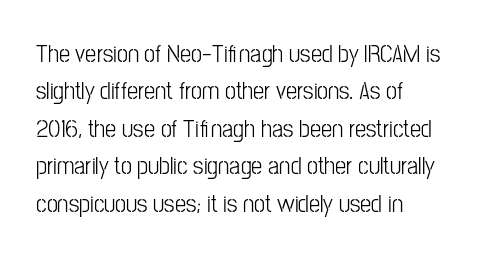
Style check: upright. Descenders are the only things crossing below the line. Stems here are at most as thick as an everyday book face. In terms of letterspacing, this is plain default setting. Vertical spacing — default.
